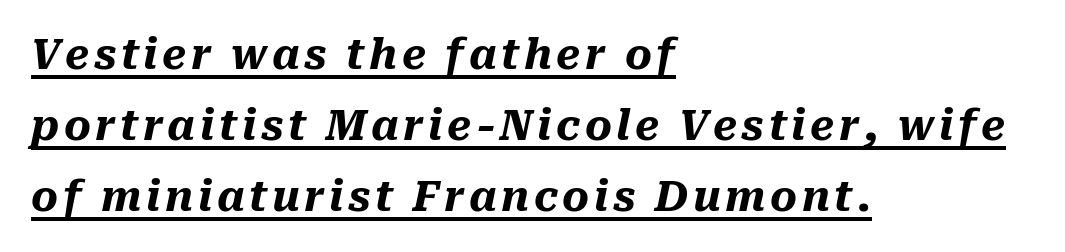
Q: Is the text bold? A: Yes.
Q: Is the text italic (slanted)? A: Yes, it leans right by about 10 degrees.
Q: Is the text underlined? A: Yes.
Q: How is the paragraph aligned? A: Left-aligned.
Q: Width (condensed, normal, or wide)? A: Normal.
Q: Stroke contrast? A: Medium.
Q: x-height? A: Medium.
Q: Monospaced? A: No.
